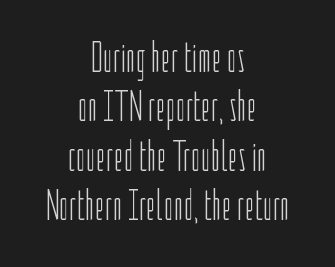
This rendering leaves character spacing at its baseline value. Vertically, the passage feels compressed, each row crowding the next. No heavy texture on the line: the type isn't bold. Examine the stroke ends and you'll find no serifs. Note the varied advance widths — an 'i' is clearly narrower than an 'm'. Tall strokes in this sample are plumb rather than angled.
